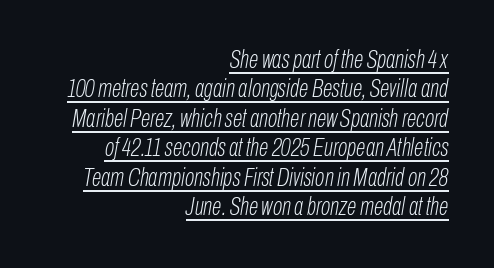
Q: Is the text bold? A: No.
Q: Is the text italic (slanted)? A: Yes, it leans right by about 10 degrees.
Q: Is the text underlined? A: Yes.
Q: How is the paragraph aligned? A: Right-aligned.
Q: Is the spacing between letters normal or unusually wide? A: Normal.
